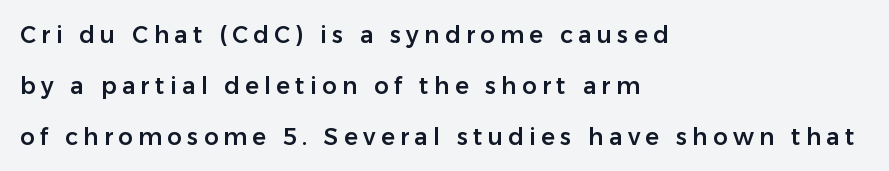
The lines are quadded left. Students, observe: this is what heavily led, spacious text looks like. Underlining? Definitely not there. The letterforms stand isolated, each surrounded by extra space.
